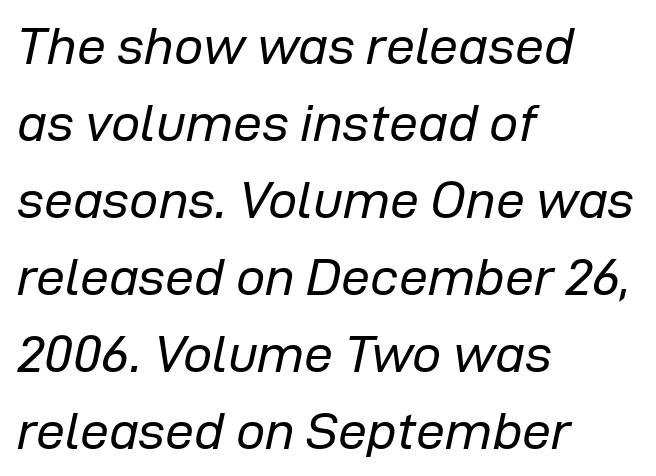
Spacing verdict: proportional, widths tailored to each character. In terms of leading, this rendering sits right in the middle. Honestly, the letter spacing is just normal — you wouldn't notice it. A quiet, ordinary-to-light weight characterises the typeface. The typesetter chose a ragged-right arrangement here.
